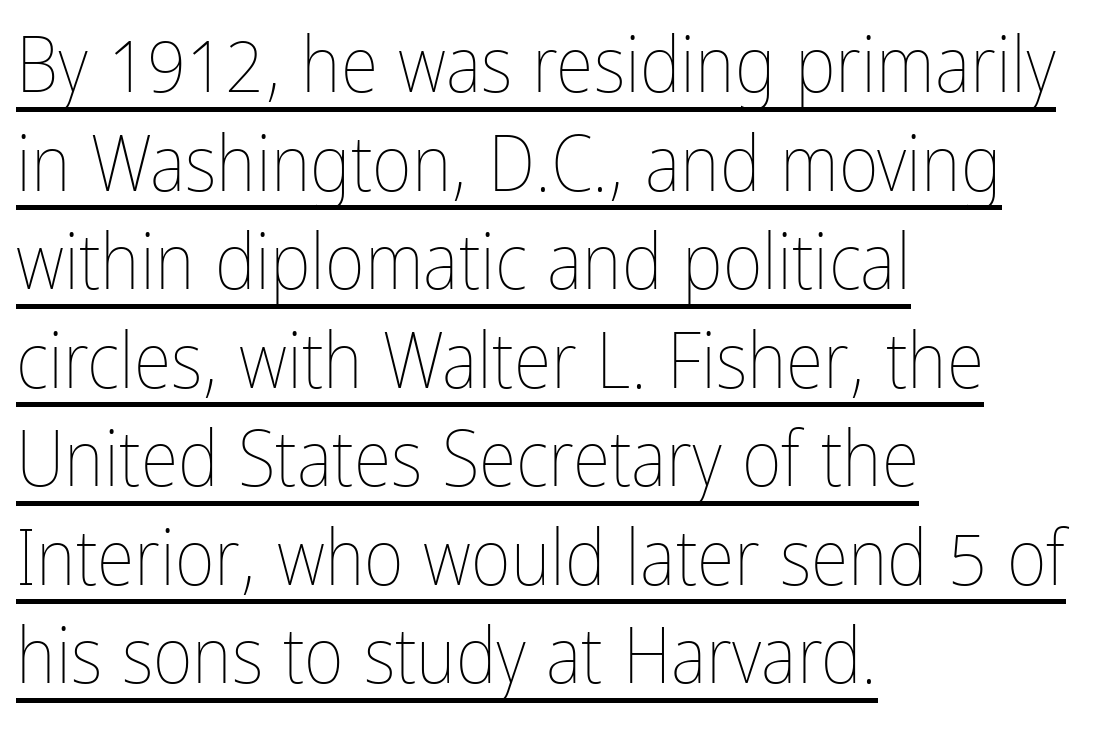
{"italic": "no", "bold": "no", "weight": "thin", "width": "condensed", "stroke_contrast": "low", "x_height": "medium", "monospaced": "no", "underline": "yes", "align": "left", "line_spacing": "normal", "line_spacing_ratio": 1.28, "letter_spacing": "normal", "letter_spacing_em": 0.0, "glyph_px": 77}
